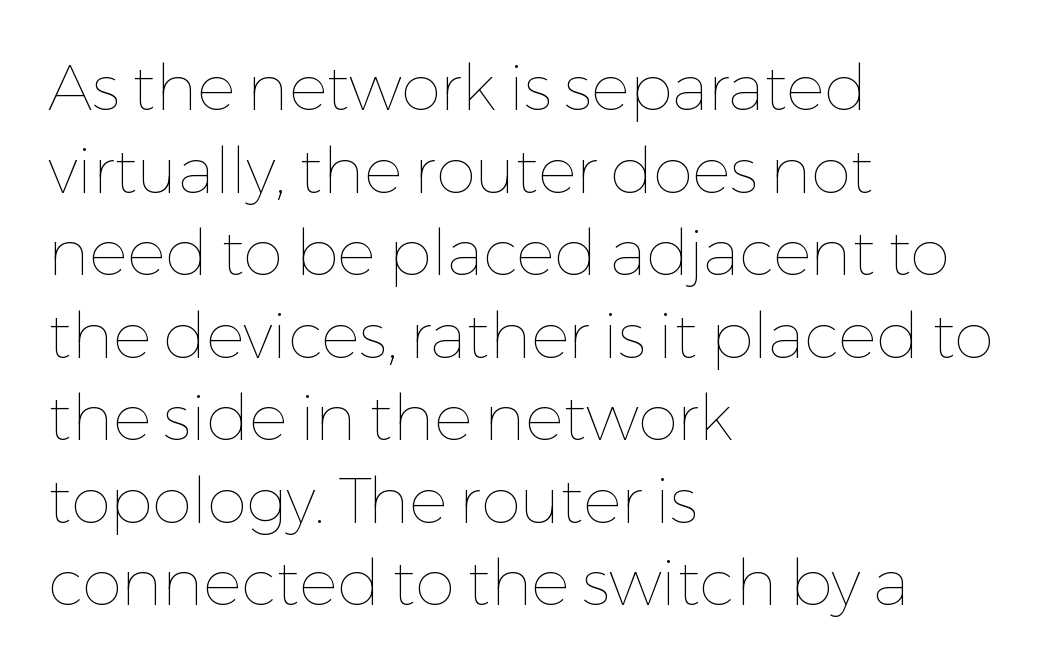
The string is rendered with underlining switched off. If you measured baseline to baseline, you'd find a middling distance. Does the copy run flush right? No — it runs flush left. Think standard paragraph weight, or any step lighter than that. Note the varied advance widths — an 'i' is clearly narrower than an 'm'. Quick note: not italic, upright.
